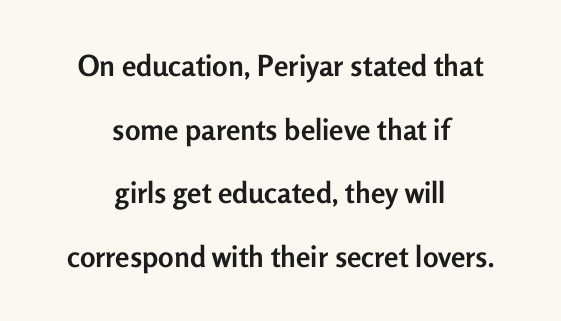
Neither beginnings nor endings align; midpoints do. Anything drawn beneath the words? Only blank space. The passage shown is typeset with a sans-serif family. These lines were composed using upright roman letters. What's the leading like? Stretched, with rows far apart.
